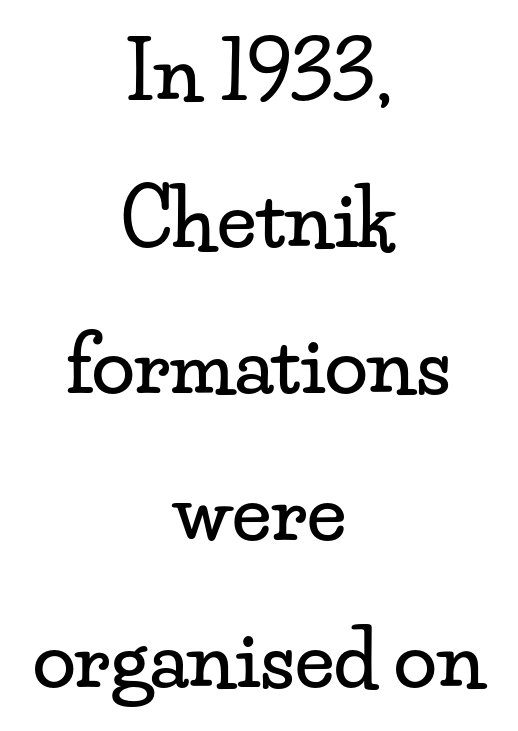
Q: Is the text italic (slanted)? A: No, it is upright.
Q: Is the typeface a serif or a sans-serif typeface? A: Serif.
Q: Is the text underlined? A: No.
Q: How is the paragraph aligned? A: Centered.
Q: Is the spacing between letters normal or unusually wide? A: Normal.
Q: Width (condensed, normal, or wide)? A: Wide.
Q: Stroke contrast? A: Low.
Q: x-height? A: Small.
Q: Monospaced? A: No.
